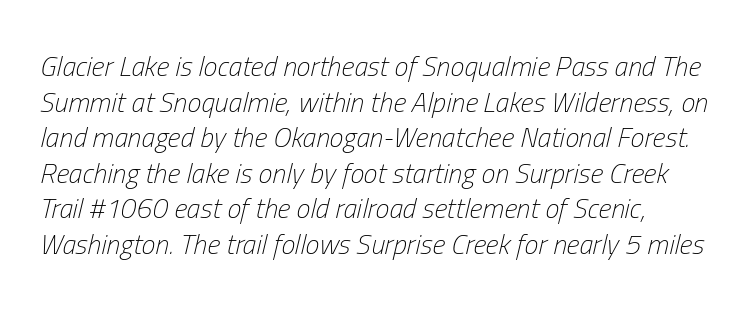
Q: Is the text bold? A: No.
Q: Is the text italic (slanted)? A: Yes, it leans right by about 13 degrees.
Q: Is the text underlined? A: No.
Q: Is the spacing between letters normal or unusually wide? A: Normal.
Q: Is the spacing between lines tight, normal or loose? A: Normal.
Q: Width (condensed, normal, or wide)? A: Condensed.
Q: Stroke contrast? A: Low.
Q: x-height? A: Medium.
Q: Monospaced? A: No.
